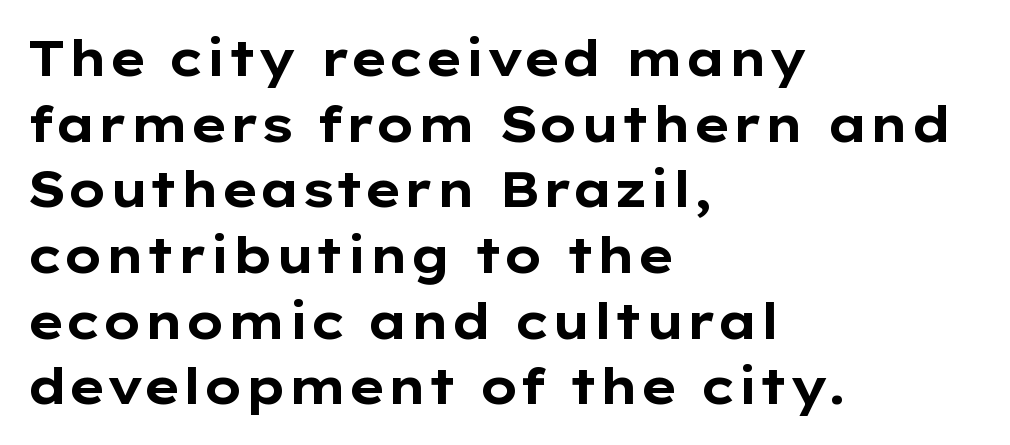
Q: Is the text bold? A: Yes.
Q: Is the text italic (slanted)? A: No, it is upright.
Q: Is the typeface a serif or a sans-serif typeface? A: Sans-serif.
Q: Is the text underlined? A: No.
Q: How is the paragraph aligned? A: Left-aligned.
Q: Is the spacing between letters normal or unusually wide? A: Normal.
Q: Is the spacing between lines tight, normal or loose? A: Normal.
Q: Width (condensed, normal, or wide)? A: Wide.
Q: Stroke contrast? A: Low.
Q: x-height? A: Medium.
Q: Monospaced? A: No.
